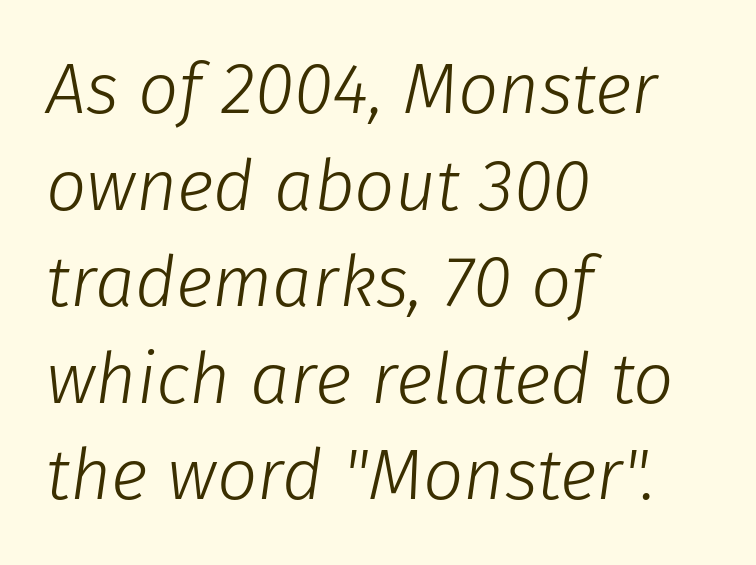
{"italic": "yes", "lean": "right", "slant_degrees": 8, "bold": "no", "weight": "light", "width": "normal", "stroke_contrast": "low", "x_height": "medium", "monospaced": "no", "underline": "no", "align": "left", "line_spacing": "normal", "line_spacing_ratio": 1.36, "letter_spacing": "normal", "letter_spacing_em": 0.0, "glyph_px": 71}
